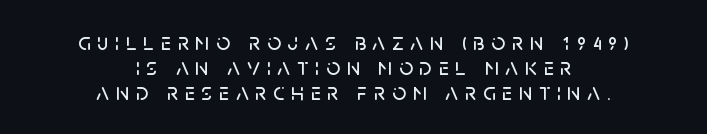
{"italic": "no", "underline": "no", "align": "center", "line_spacing": "tight", "line_spacing_ratio": 1.05, "letter_spacing": "wide", "letter_spacing_em": 0.28, "glyph_px": 24}
